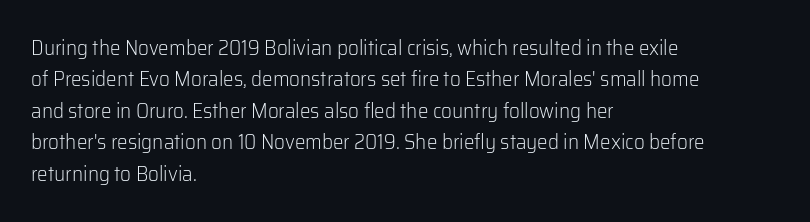
Q: Is the text bold? A: No.
Q: Is the text italic (slanted)? A: No, it is upright.
Q: Is the text underlined? A: No.
Q: How is the paragraph aligned? A: Left-aligned.
Q: Is the spacing between letters normal or unusually wide? A: Normal.
Q: Is the spacing between lines tight, normal or loose? A: Normal.
